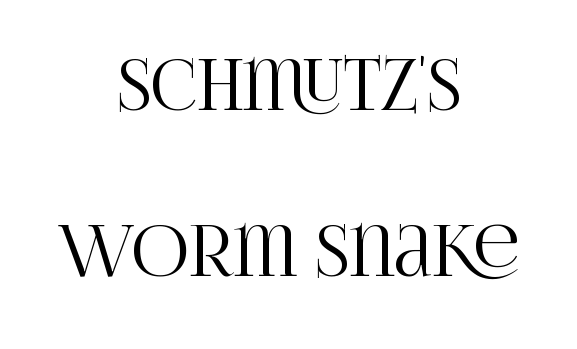
{"serif": "yes", "italic": "no", "width": "condensed", "stroke_contrast": "high", "x_height": "large", "monospaced": "no", "underline": "no", "align": "center", "line_spacing": "loose", "line_spacing_ratio": 2.34, "letter_spacing": "normal", "letter_spacing_em": 0.0, "glyph_px": 71}
